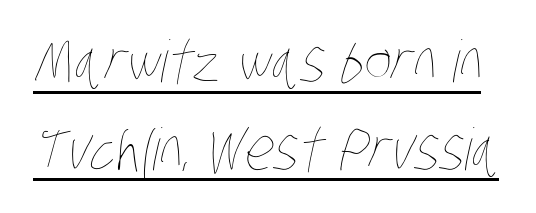
The passage shown is typed in a proportional face where columns would drift. The typeface has the unassuming heft of standard copy or less. Like a heading marked for emphasis, these lines bear an underscore. These lines sit exactly where default settings would place them. The face used here is rendered with its standard letterfit.
